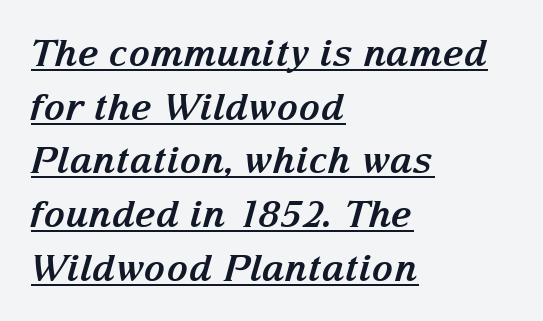
The passage shown stacks its lines at a standard gap. An italicized treatment has been applied to the whole sample. Heavy-handed strokes throughout: this text is bold. There is no visible air inserted between adjacent glyphs.
